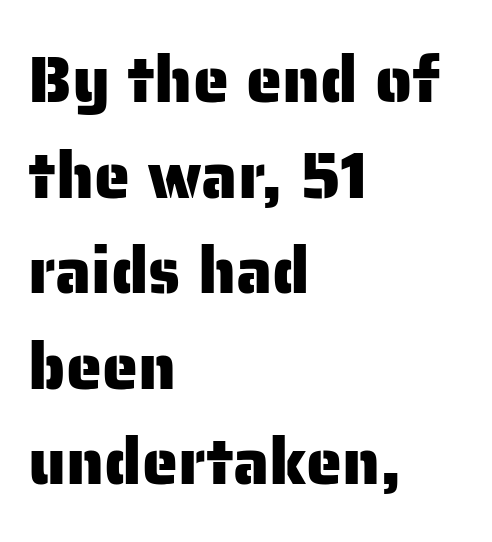
{"serif": "no", "italic": "no", "width": "normal", "stroke_contrast": "low", "x_height": "medium", "monospaced": "no", "underline": "no", "align": "left", "line_spacing": "normal", "line_spacing_ratio": 1.47, "letter_spacing": "normal", "letter_spacing_em": 0.0, "glyph_px": 65}
